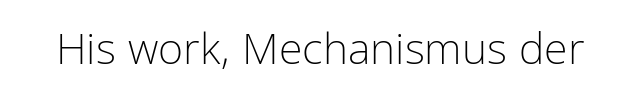
Descender tails drop into unmarked territory. A typesetter would call this proportional, since set widths differ per character. The lettering holds an erect, upright posture throughout. The typeface chosen for these lines omits serifs. Ink coverage per letter is moderate at most.
